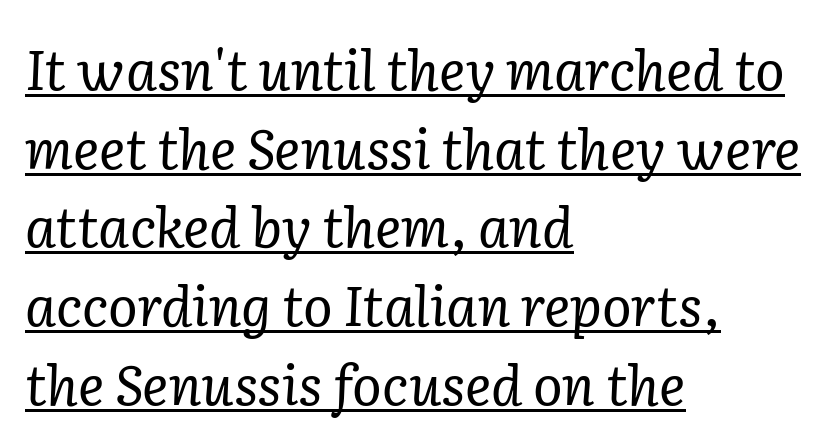
{"serif": "yes", "italic": "yes", "lean": "right", "slant_degrees": 2, "bold": "no", "weight": "regular", "width": "normal", "stroke_contrast": "low", "x_height": "medium", "monospaced": "no", "underline": "yes", "align": "left", "line_spacing": "normal", "line_spacing_ratio": 1.43, "letter_spacing": "normal", "letter_spacing_em": 0.0, "glyph_px": 55}
